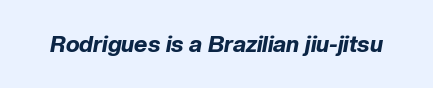
Looking at the ascenders, they clearly lean. Caption: standard tracking, unaltered. Pretty heavy lettering here — definitely bold. The baseline area is clear.
